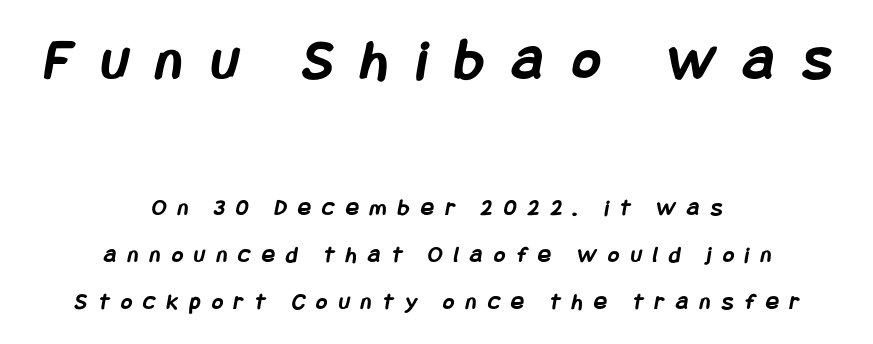
These lines are centered, leaving both edges ragged. Tracking value appears strongly positive — letters spread wide. These words are printed bold, with thick strokes throughout. Size contrast runs from large at the top to small at the bottom. Regarding serifs, this sample does without them.
